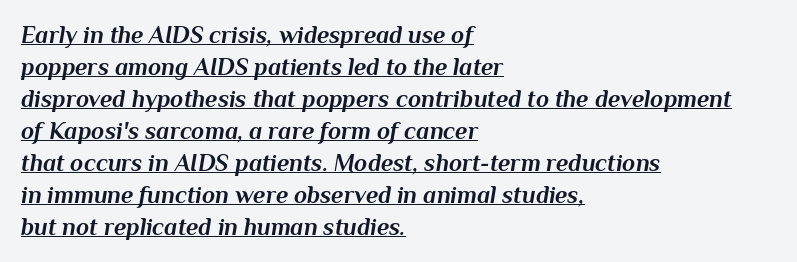
The image shows 24 px bold type, italic (leaning right); set left-aligned, normal line spacing (1.33x), normal letter spacing, underlined.
